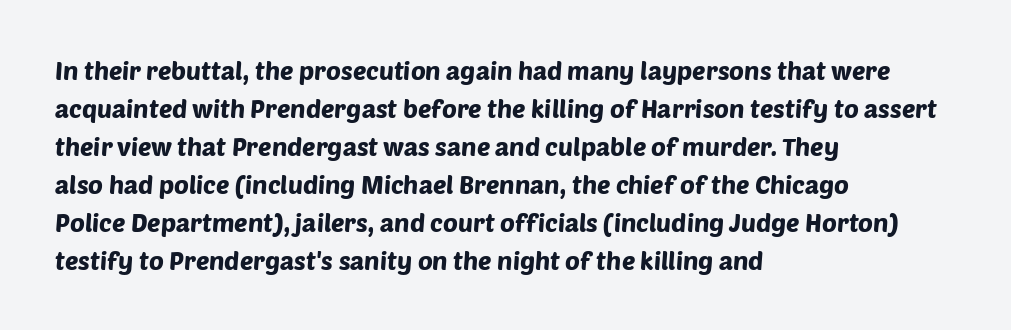
Q: Is the text underlined? A: No.
Q: How is the paragraph aligned? A: Left-aligned.
Q: Is the spacing between letters normal or unusually wide? A: Normal.
Q: Is the spacing between lines tight, normal or loose? A: Normal.
